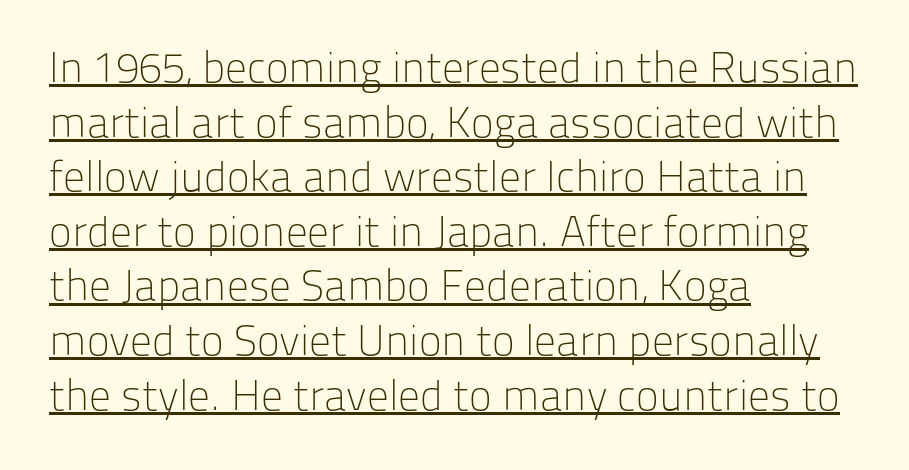
Somebody hit Ctrl+U on this one — the words are underlined. Tracking value appears to be zero — textbook default spacing. How would I describe the line gaps? Plain and ordinary. The letters advance in unequal steps, a hallmark of proportional type. Summary of weight: not heavy and not bold. Is the block centered? No — it sits flush against the left margin.
